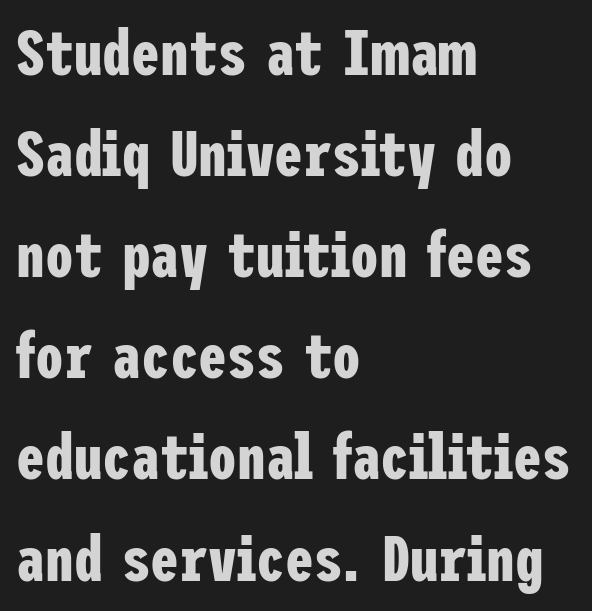
Q: Is the text bold? A: Yes.
Q: Is the text italic (slanted)? A: No, it is upright.
Q: Is the typeface a serif or a sans-serif typeface? A: Sans-serif.
Q: Is the text underlined? A: No.
Q: How is the paragraph aligned? A: Left-aligned.
Q: Is the spacing between letters normal or unusually wide? A: Normal.
Q: Is the spacing between lines tight, normal or loose? A: Normal.
Q: Width (condensed, normal, or wide)? A: Condensed.
Q: Stroke contrast? A: Low.
Q: x-height? A: Medium.
